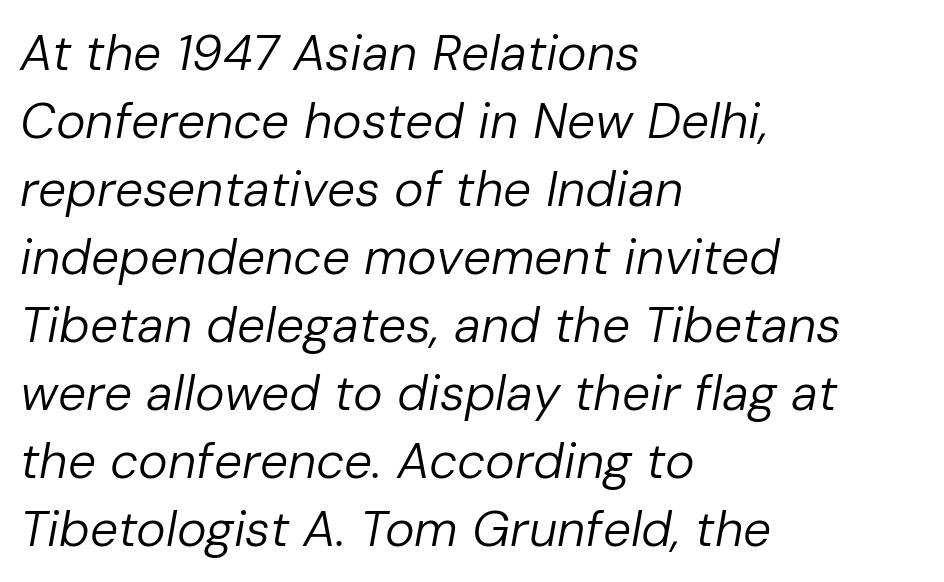
The passage shown is typed in a proportional face where columns would drift. The passage shown is not bold in any degree. The space directly below the letters is spotless. The letterforms sit shoulder to shoulder at normal distance.
